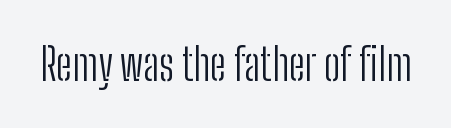
The image shows 44 px light, condensed sans-serif type, upright; set normal letter spacing, not underlined; low stroke contrast and a medium x-height.
